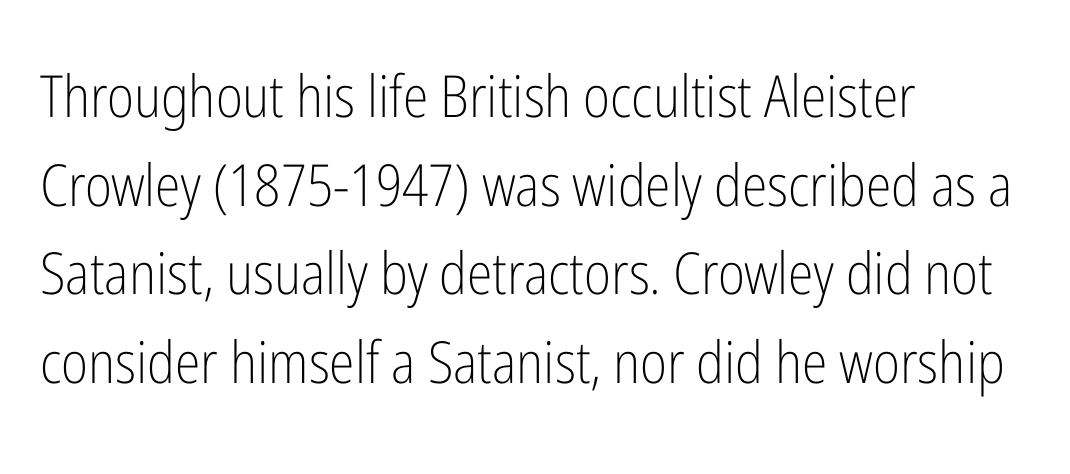
{"serif": "no", "italic": "no", "bold": "no", "weight": "light", "width": "condensed", "stroke_contrast": "low", "x_height": "medium", "monospaced": "no", "underline": "no", "align": "left", "line_spacing": "normal", "line_spacing_ratio": 1.53, "letter_spacing": "normal", "letter_spacing_em": 0.0, "glyph_px": 58}
